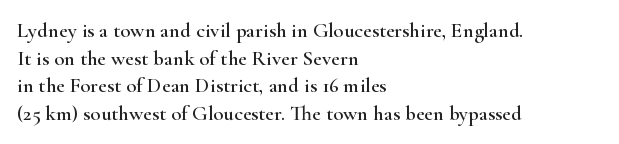
The image shows 21 px text type, upright; set left-aligned, normal line spacing (1.31x), normal letter spacing, not underlined.
